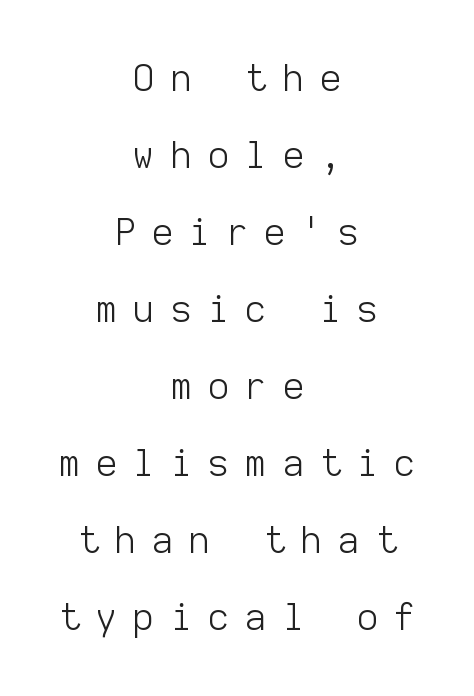
The image shows 36 px light sans-serif type, upright, monospaced; set centered, loose line spacing (2.14x), unusually wide letter spacing (+0.46 em), not underlined; low stroke contrast and a medium x-height.
